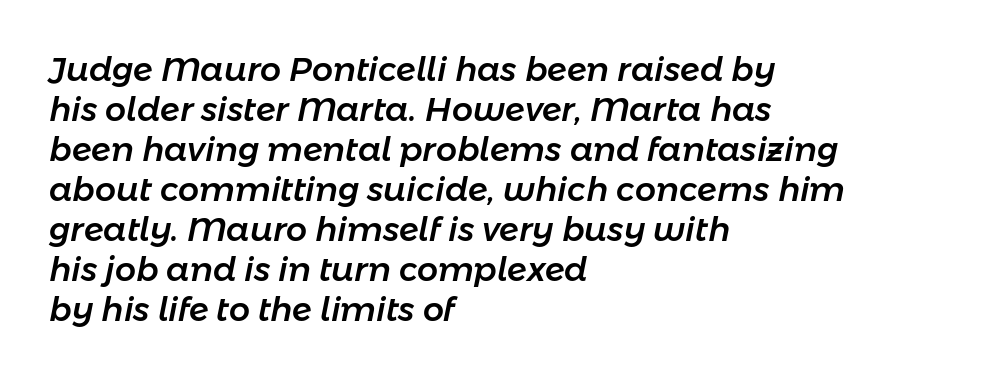
{"italic": "yes", "lean": "right", "slant_degrees": 11, "width": "normal", "stroke_contrast": "low", "x_height": "medium", "monospaced": "no", "underline": "no", "align": "left", "line_spacing_ratio": 1.21, "letter_spacing": "normal", "letter_spacing_em": 0.0, "glyph_px": 33}
